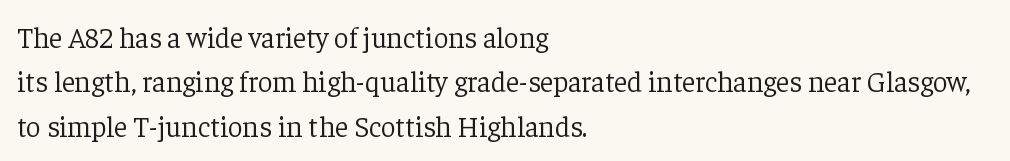
The image shows 29 px light serif type, upright; set left-aligned, normal line spacing (1.53x), normal letter spacing, not underlined; low stroke contrast and a medium x-height.
